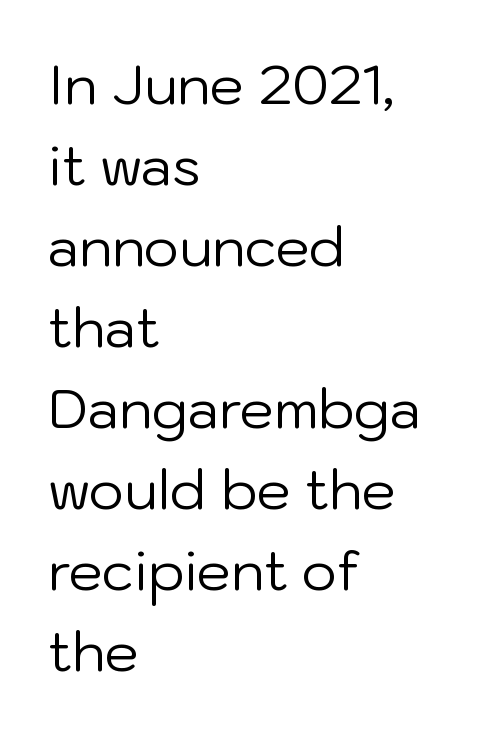
Q: Is the text bold? A: No.
Q: Is the text italic (slanted)? A: No, it is upright.
Q: Is the typeface a serif or a sans-serif typeface? A: Sans-serif.
Q: Is the text underlined? A: No.
Q: How is the paragraph aligned? A: Left-aligned.
Q: Is the spacing between letters normal or unusually wide? A: Normal.
Q: Is the spacing between lines tight, normal or loose? A: Normal.
Q: Width (condensed, normal, or wide)? A: Normal.
Q: Stroke contrast? A: Low.
Q: x-height? A: Medium.
Q: Monospaced? A: No.
